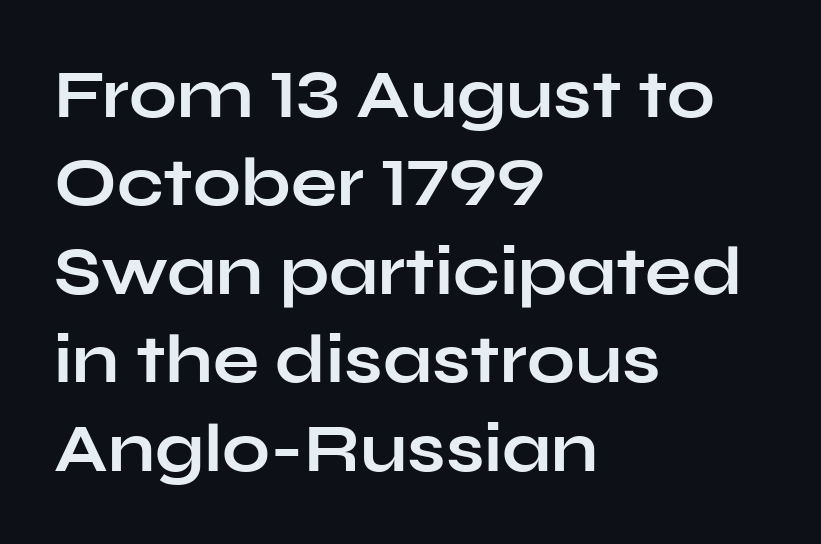
Q: Is the text bold? A: Yes.
Q: Is the text italic (slanted)? A: No, it is upright.
Q: Is the typeface a serif or a sans-serif typeface? A: Sans-serif.
Q: Is the text underlined? A: No.
Q: How is the paragraph aligned? A: Left-aligned.
Q: Is the spacing between letters normal or unusually wide? A: Normal.
Q: Is the spacing between lines tight, normal or loose? A: Normal.
Q: Width (condensed, normal, or wide)? A: Wide.
Q: Stroke contrast? A: Low.
Q: x-height? A: Medium.
Q: Monospaced? A: No.
